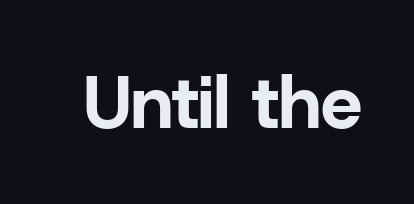
The image shows 74 px bold sans-serif type, upright; set normal letter spacing, not underlined; low stroke contrast and a medium x-height.
